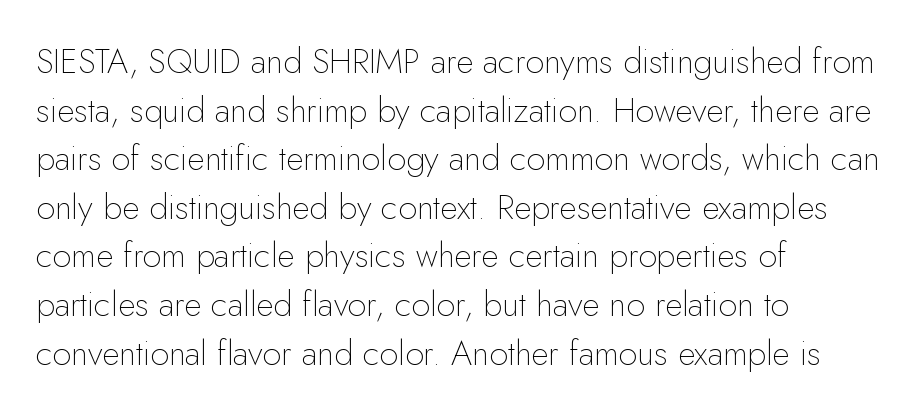
Stroke terminals: plain, sans-serif. Note the varied advance widths — an 'i' is clearly narrower than an 'm'. Every character sits straight up, as roman type does. Inter-character spacing is left at the font's built-in metrics. The compositor pushed each line to the left boundary. The strip under each line holds only bare page.
